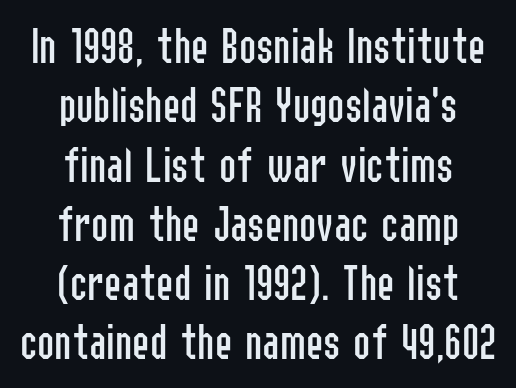
The image shows 52 px regular-weight, condensed sans-serif type, upright; set centered, tight line spacing (1.14x), normal letter spacing, not underlined; low stroke contrast and a medium x-height.
